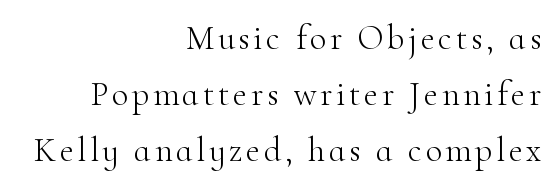
Q: Is the text bold? A: No.
Q: Is the text italic (slanted)? A: No, it is upright.
Q: Is the typeface a serif or a sans-serif typeface? A: Serif.
Q: Is the text underlined? A: No.
Q: How is the paragraph aligned? A: Right-aligned.
Q: Is the spacing between lines tight, normal or loose? A: Normal.
Q: Width (condensed, normal, or wide)? A: Normal.
Q: Stroke contrast? A: High.
Q: x-height? A: Small.
Q: Monospaced? A: No.
